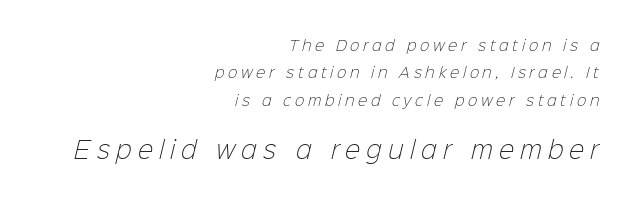
The image shows 23 px text type; set right-aligned, loose line spacing (1.96x), unusually wide letter spacing (+0.27 em), not underlined; the second (bottom) block is 1.64x larger.
